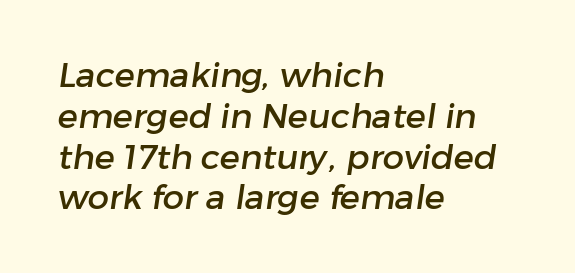
{"serif": "no", "width": "normal", "stroke_contrast": "low", "x_height": "medium", "monospaced": "no", "underline": "no", "align": "left", "line_spacing_ratio": 1.2, "letter_spacing": "normal", "letter_spacing_em": 0.0, "glyph_px": 34}
